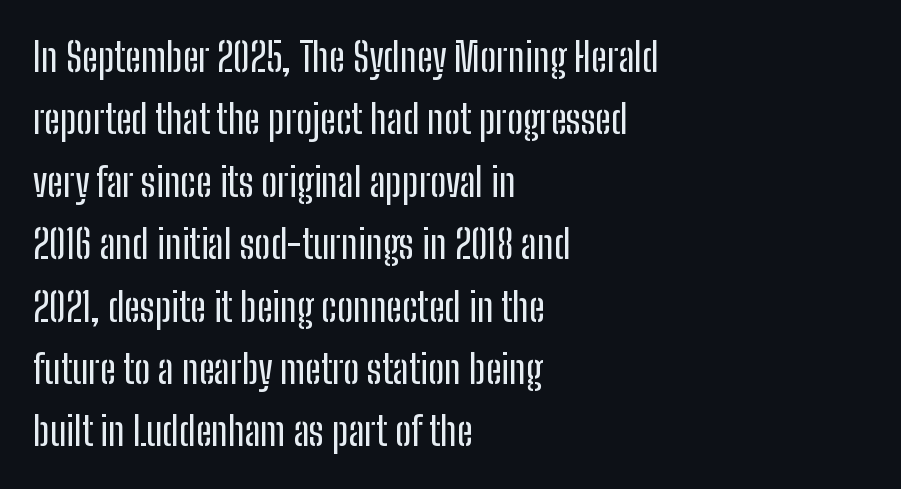
{"serif": "no", "italic": "no", "width": "condensed", "stroke_contrast": "low", "x_height": "medium", "monospaced": "no", "underline": "no", "align": "left", "line_spacing": "normal", "line_spacing_ratio": 1.6, "letter_spacing": "normal", "letter_spacing_em": 0.0, "glyph_px": 39}
